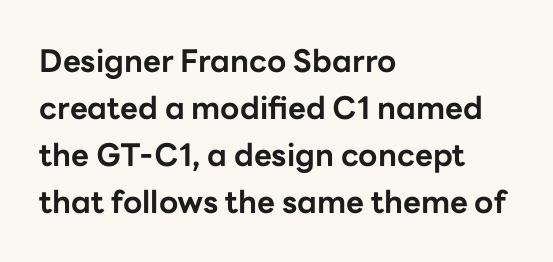
The image shows 31 px bold sans-serif type, upright; set left-aligned, normal line spacing (1.52x), normal letter spacing, not underlined; low stroke contrast and a medium x-height.
